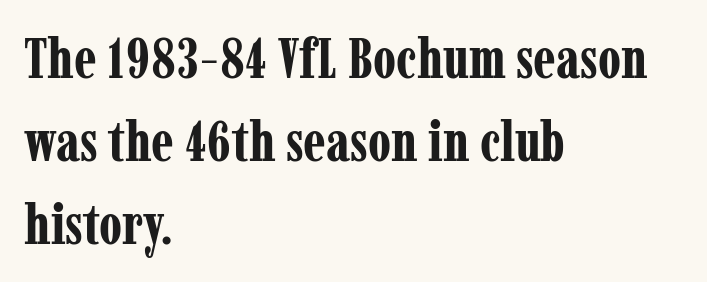
Q: Is the text bold? A: Yes.
Q: Is the text italic (slanted)? A: No, it is upright.
Q: Is the typeface a serif or a sans-serif typeface? A: Serif.
Q: Is the text underlined? A: No.
Q: How is the paragraph aligned? A: Left-aligned.
Q: Is the spacing between letters normal or unusually wide? A: Normal.
Q: Is the spacing between lines tight, normal or loose? A: Normal.
Q: Width (condensed, normal, or wide)? A: Condensed.
Q: Stroke contrast? A: Low.
Q: x-height? A: Medium.
Q: Monospaced? A: No.
